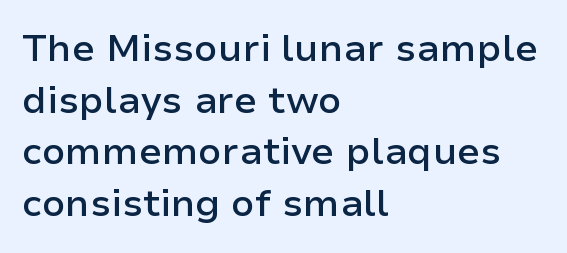
{"serif": "no", "italic": "no", "bold": "semi", "weight": "semibold", "width": "normal", "stroke_contrast": "low", "x_height": "medium", "monospaced": "no", "underline": "no", "align": "left", "line_spacing": "normal", "line_spacing_ratio": 1.36, "letter_spacing": "normal", "letter_spacing_em": 0.0, "glyph_px": 38}
